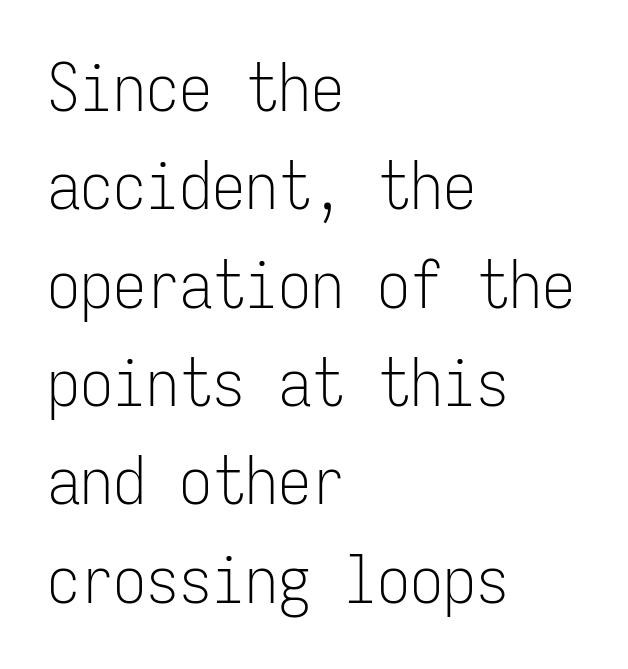
{"serif": "no", "italic": "no", "bold": "no", "weight": "light", "width": "condensed", "stroke_contrast": "low", "x_height": "medium", "monospaced": "yes", "underline": "no", "align": "left", "line_spacing": "normal", "line_spacing_ratio": 1.49, "letter_spacing": "normal", "letter_spacing_em": 0.0, "glyph_px": 66}
